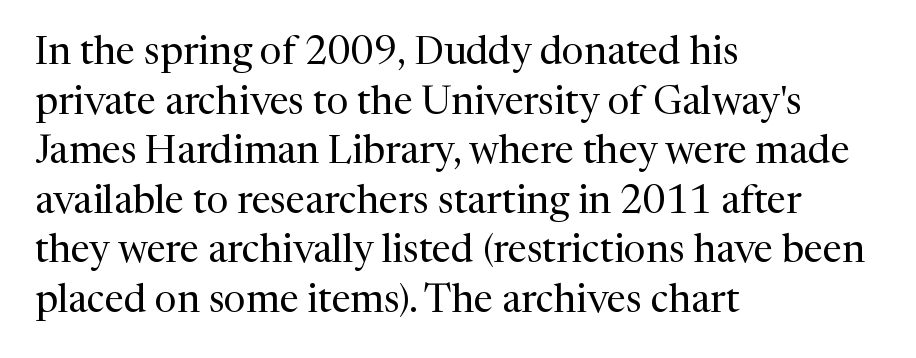
{"serif": "yes", "italic": "no", "bold": "no", "weight": "regular", "width": "normal", "stroke_contrast": "medium", "x_height": "medium", "monospaced": "no", "underline": "no", "align": "left", "line_spacing": "normal", "line_spacing_ratio": 1.27, "letter_spacing": "normal", "letter_spacing_em": 0.0, "glyph_px": 39}
